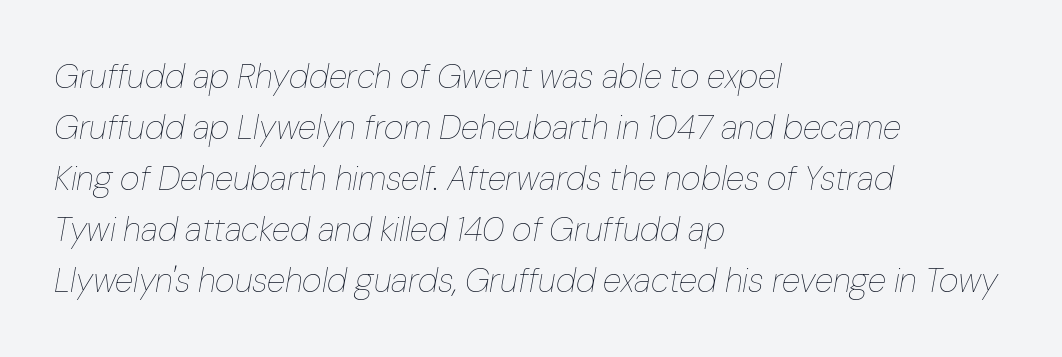
The image shows 34 px thin type, italic (leaning right); set left-aligned, normal line spacing (1.5x), normal letter spacing, not underlined; low stroke contrast and a medium x-height.
